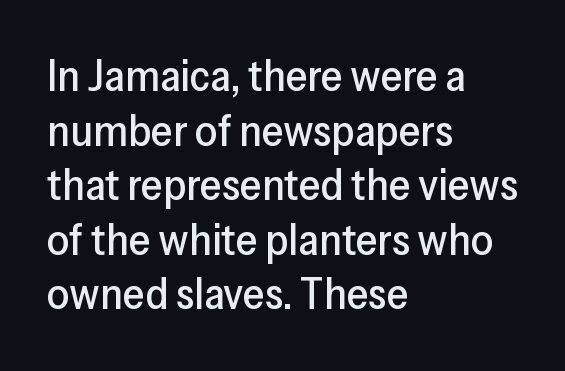
Q: Is the text italic (slanted)? A: No, it is upright.
Q: Is the typeface a serif or a sans-serif typeface? A: Sans-serif.
Q: Is the text underlined? A: No.
Q: How is the paragraph aligned? A: Left-aligned.
Q: Is the spacing between letters normal or unusually wide? A: Normal.
Q: Width (condensed, normal, or wide)? A: Normal.
Q: Stroke contrast? A: Low.
Q: x-height? A: Medium.
Q: Monospaced? A: No.
